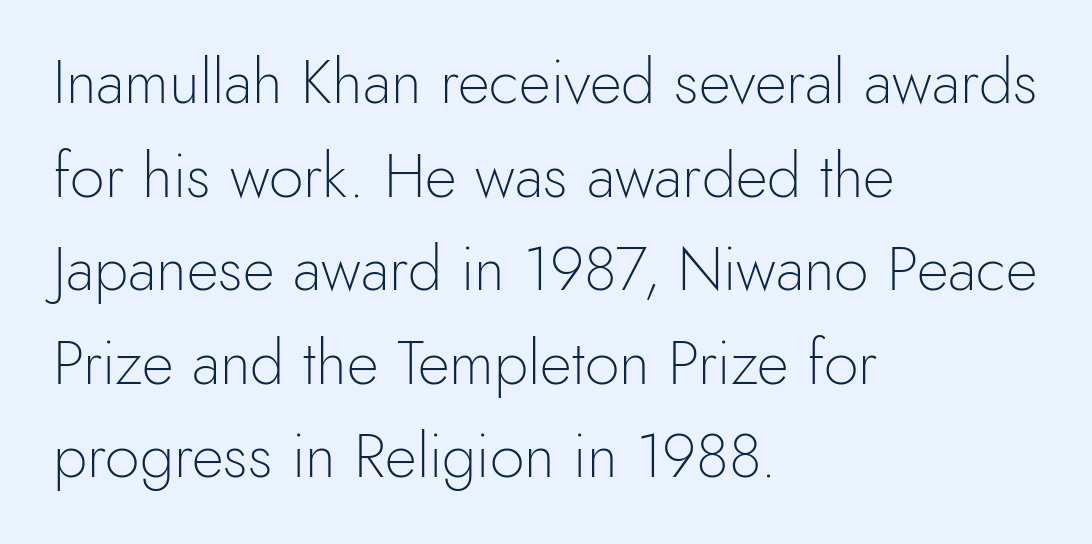
Q: Is the text bold? A: No.
Q: Is the text italic (slanted)? A: No, it is upright.
Q: Is the typeface a serif or a sans-serif typeface? A: Sans-serif.
Q: Is the text underlined? A: No.
Q: How is the paragraph aligned? A: Left-aligned.
Q: Is the spacing between letters normal or unusually wide? A: Normal.
Q: Is the spacing between lines tight, normal or loose? A: Normal.
Q: Width (condensed, normal, or wide)? A: Normal.
Q: x-height? A: Small.
Q: Monospaced? A: No.
